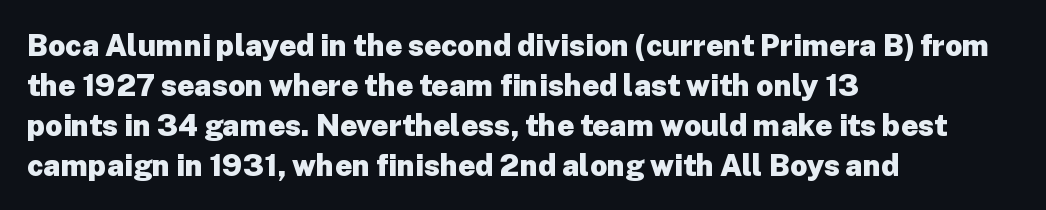
{"serif": "no", "italic": "no", "bold": "yes", "weight": "heavy", "width": "normal", "stroke_contrast": "low", "x_height": "medium", "monospaced": "no", "underline": "no", "align": "left", "line_spacing": "normal", "line_spacing_ratio": 1.33, "letter_spacing": "normal", "letter_spacing_em": 0.0, "glyph_px": 30}
